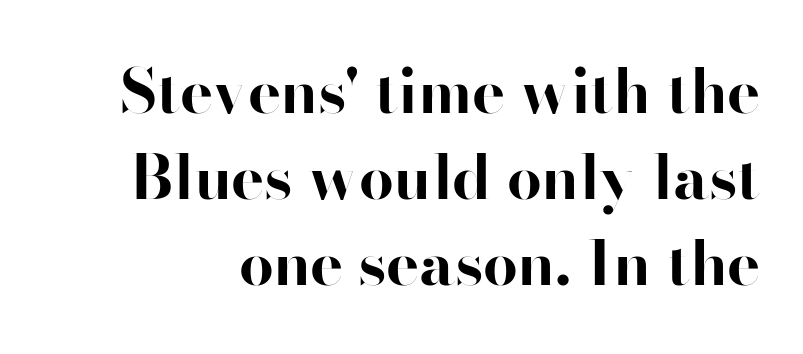
{"serif": "no", "italic": "no", "bold": "yes", "weight": "bold", "width": "normal", "stroke_contrast": "high", "x_height": "small", "monospaced": "no", "underline": "no", "line_spacing": "normal", "line_spacing_ratio": 1.39, "letter_spacing": "normal", "letter_spacing_em": 0.0, "glyph_px": 62}
